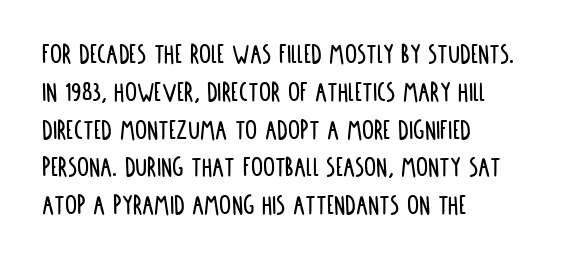
{"serif": "no", "italic": "no", "width": "condensed", "stroke_contrast": "low", "x_height": "large", "monospaced": "no", "underline": "no", "align": "left", "line_spacing": "normal", "line_spacing_ratio": 1.26, "letter_spacing": "normal", "letter_spacing_em": 0.0, "glyph_px": 30}
